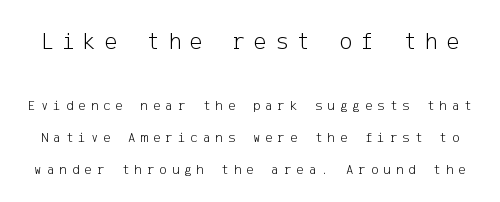
The image shows 24 px text type, upright; set loose line spacing (2.29x), unusually wide letter spacing (+0.36 em), not underlined; the first (top) block is 1.71x larger.
